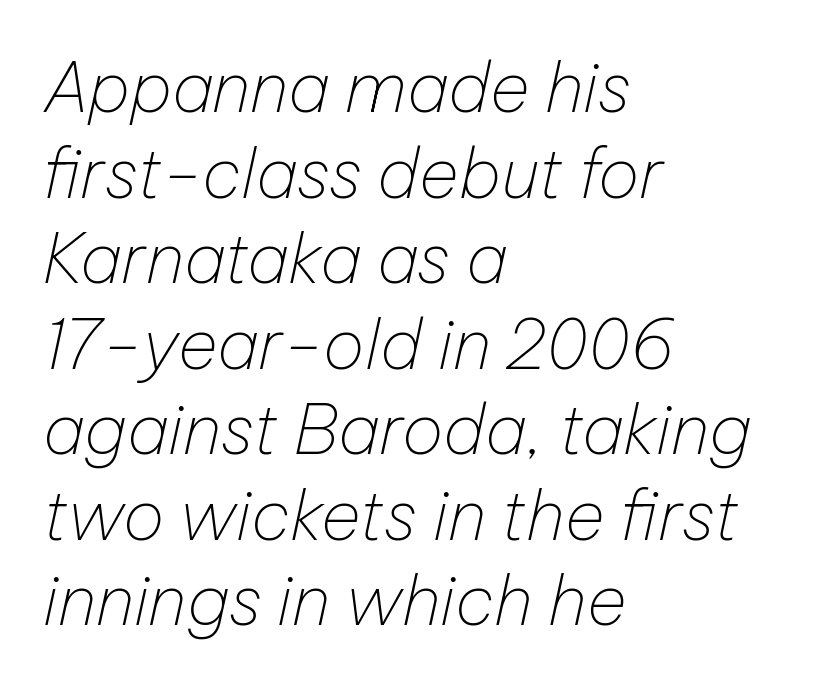
The image shows 69 px thin type, italic (leaning right); set left-aligned, line spacing 1.24x, normal letter spacing, not underlined; low stroke contrast and a medium x-height.
